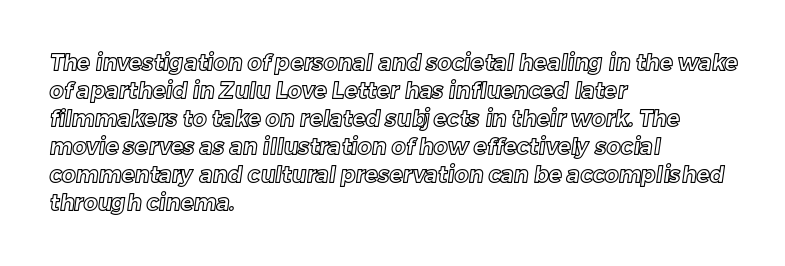
How are the letters spaced? Ordinarily, with no added tracking. The paragraph shown leans on its left margin. The vertical gap from one line to the next is medium. Just letters on the line, the space beneath them empty.
